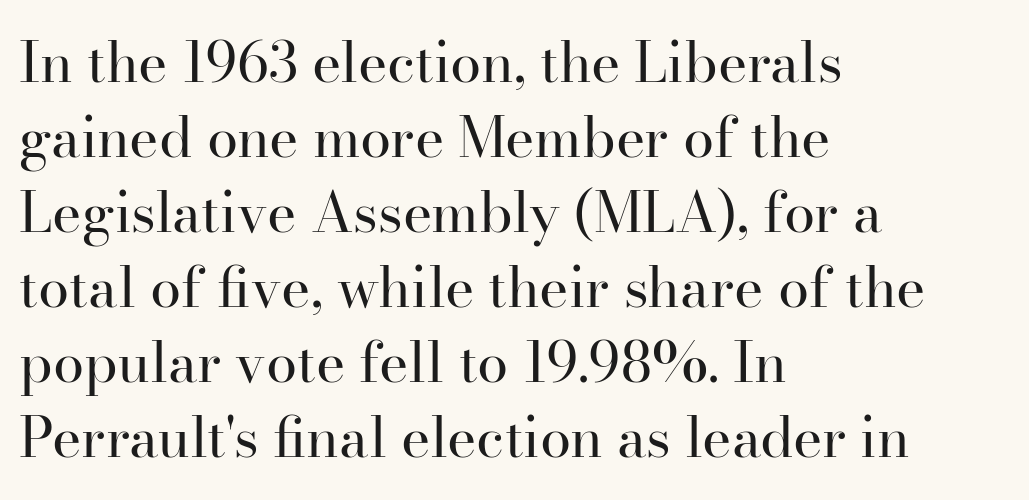
Q: Is the text bold? A: No.
Q: Is the text italic (slanted)? A: No, it is upright.
Q: Is the typeface a serif or a sans-serif typeface? A: Serif.
Q: Is the text underlined? A: No.
Q: How is the paragraph aligned? A: Left-aligned.
Q: Is the spacing between letters normal or unusually wide? A: Normal.
Q: Is the spacing between lines tight, normal or loose? A: Normal.
Q: Width (condensed, normal, or wide)? A: Normal.
Q: Stroke contrast? A: High.
Q: x-height? A: Small.
Q: Monospaced? A: No.
